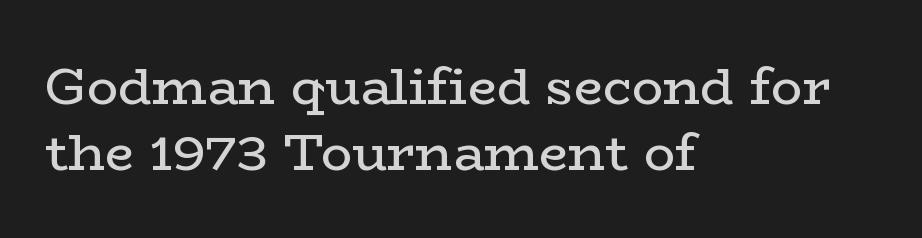
Q: Is the text bold? A: No.
Q: Is the text italic (slanted)? A: No, it is upright.
Q: Is the typeface a serif or a sans-serif typeface? A: Serif.
Q: Is the text underlined? A: No.
Q: How is the paragraph aligned? A: Left-aligned.
Q: Is the spacing between letters normal or unusually wide? A: Normal.
Q: Is the spacing between lines tight, normal or loose? A: Normal.
Q: Width (condensed, normal, or wide)? A: Wide.
Q: Stroke contrast? A: Low.
Q: x-height? A: Medium.
Q: Monospaced? A: No.
